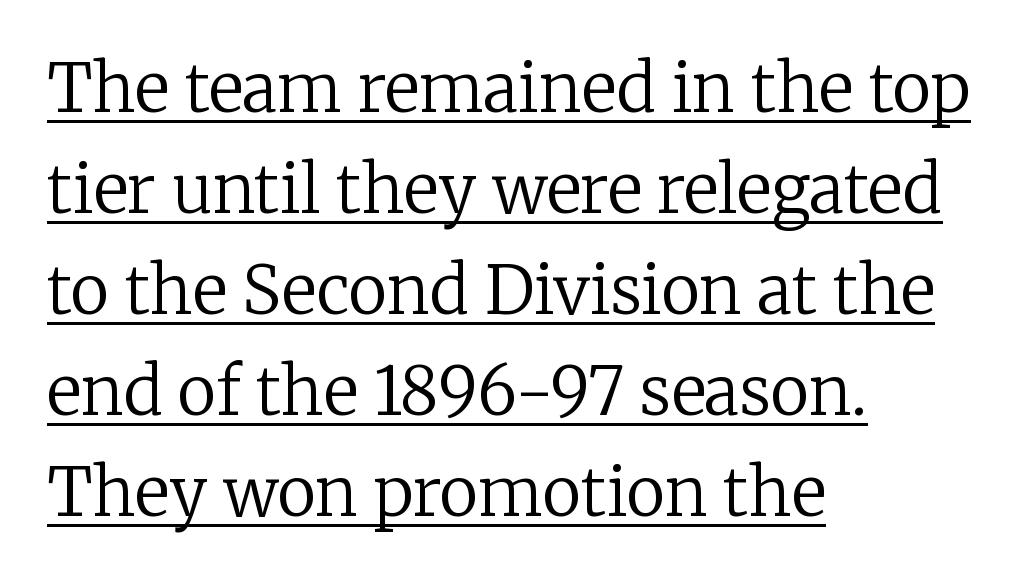
The image shows 66 px regular-weight serif type, upright; set left-aligned, normal line spacing (1.53x), normal letter spacing, underlined; low stroke contrast and a medium x-height.
